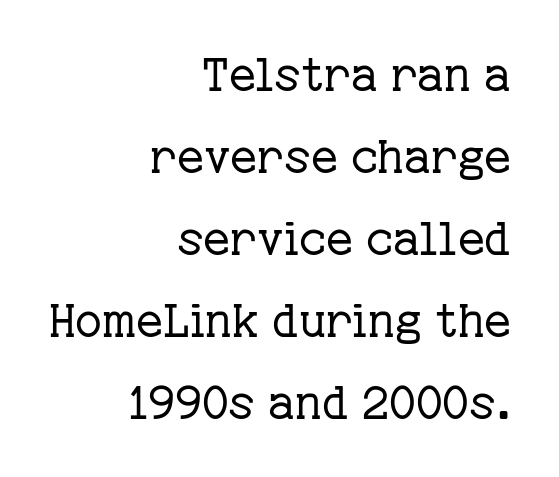
The image shows 46 px regular-weight serif type, upright; set right-aligned, line spacing 1.78x, normal letter spacing, not underlined; low stroke contrast and a medium x-height.
